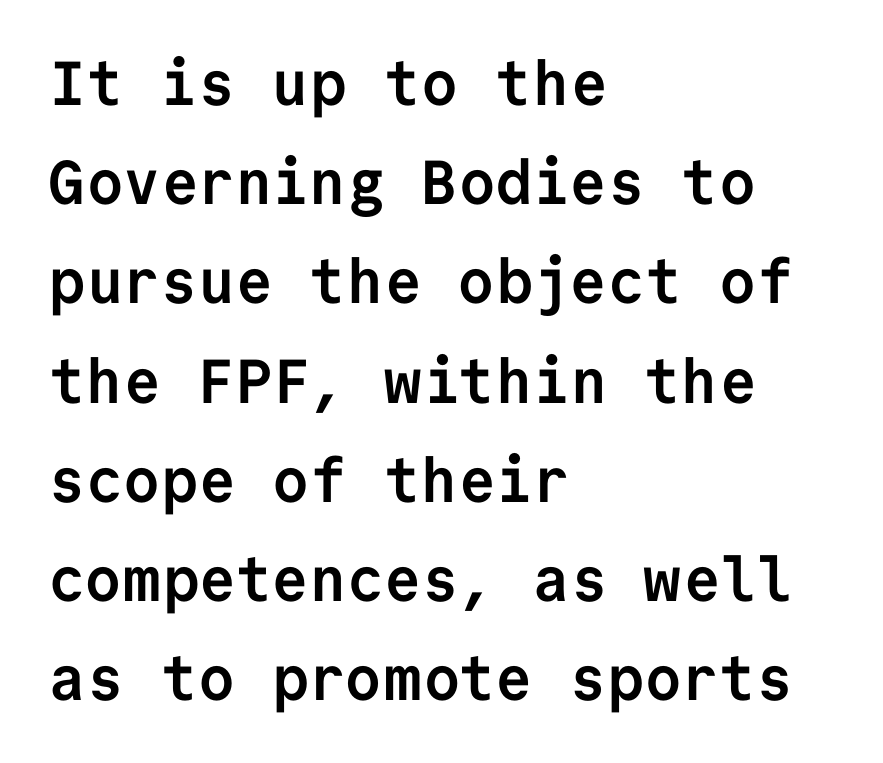
Q: Is the text bold? A: Yes.
Q: Is the text italic (slanted)? A: No, it is upright.
Q: Is the typeface a serif or a sans-serif typeface? A: Sans-serif.
Q: Is the text underlined? A: No.
Q: How is the paragraph aligned? A: Left-aligned.
Q: Is the spacing between letters normal or unusually wide? A: Normal.
Q: Is the spacing between lines tight, normal or loose? A: Normal.
Q: Width (condensed, normal, or wide)? A: Normal.
Q: Stroke contrast? A: Low.
Q: x-height? A: Medium.
Q: Monospaced? A: Yes.
